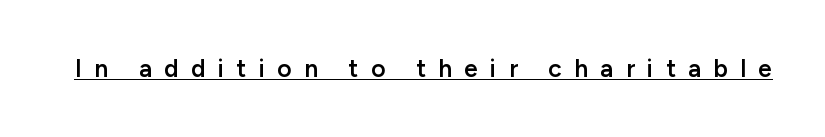
Heft: intermediate — a semibold. Posture: upright roman. Emphasis is given by a line drawn under the lettering. The gaps between neighbouring characters are conspicuously large.
